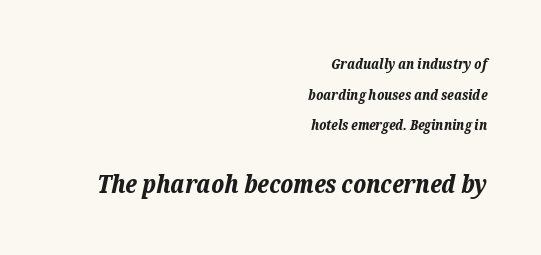
Q: Is the text bold? A: Yes.
Q: Is the text italic (slanted)? A: Yes, it leans right by about 12 degrees.
Q: Is the text underlined? A: No.
Q: How is the paragraph aligned? A: Right-aligned.
Q: Is the spacing between letters normal or unusually wide? A: Normal.
Q: Is the spacing between lines tight, normal or loose? A: Loose.
Q: Which block of text is set in a larger size, the first (top) or the second (bottom)? A: The second (bottom) one.
